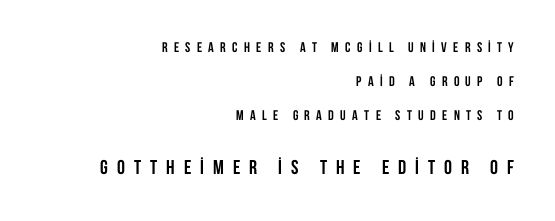
Q: Is the text bold? A: Yes.
Q: Is the text italic (slanted)? A: No, it is upright.
Q: Is the text underlined? A: No.
Q: How is the paragraph aligned? A: Right-aligned.
Q: Is the spacing between letters normal or unusually wide? A: Unusually wide.
Q: Is the spacing between lines tight, normal or loose? A: Loose.
Q: Which block of text is set in a larger size, the first (top) or the second (bottom)? A: The second (bottom) one.
